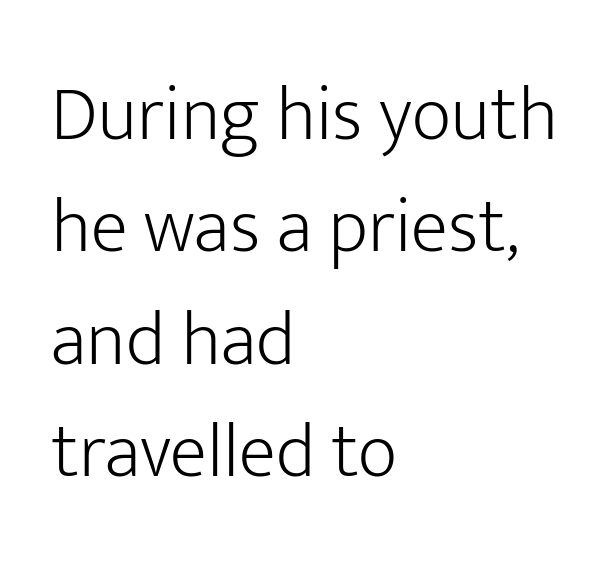
Q: Is the text bold? A: No.
Q: Is the text italic (slanted)? A: No, it is upright.
Q: Is the typeface a serif or a sans-serif typeface? A: Sans-serif.
Q: Is the text underlined? A: No.
Q: How is the paragraph aligned? A: Left-aligned.
Q: Is the spacing between letters normal or unusually wide? A: Normal.
Q: Is the spacing between lines tight, normal or loose? A: Normal.
Q: Width (condensed, normal, or wide)? A: Normal.
Q: Stroke contrast? A: Low.
Q: x-height? A: Medium.
Q: Monospaced? A: No.
